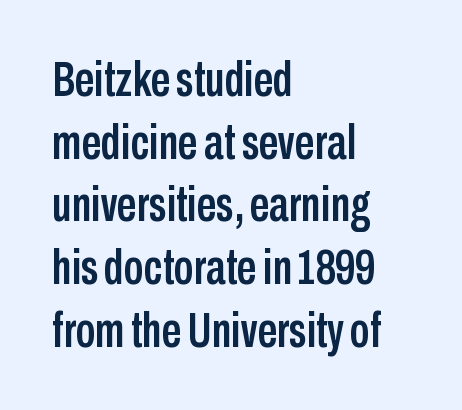
The image shows 49 px condensed sans-serif type, upright; set left-aligned, normal line spacing (1.28x), normal letter spacing, not underlined; low stroke contrast and a medium x-height.
